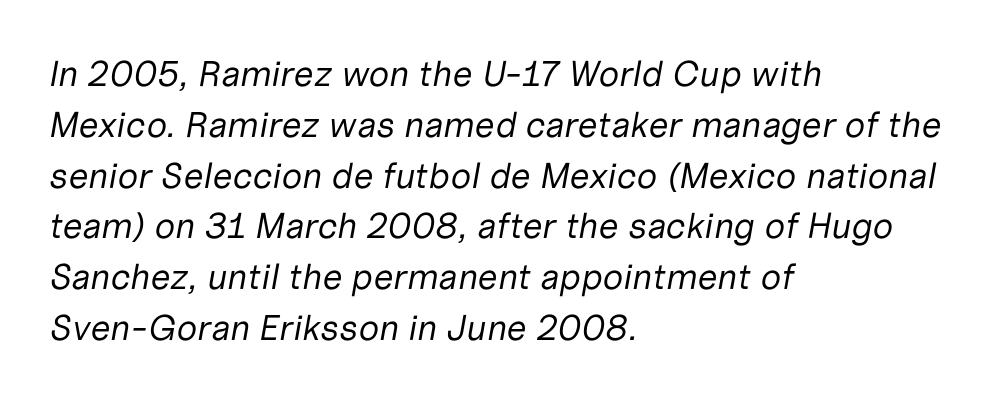
The image shows 36 px regular-weight type, italic (leaning right); set left-aligned, normal line spacing (1.41x), normal letter spacing, not underlined; low stroke contrast and a medium x-height.
